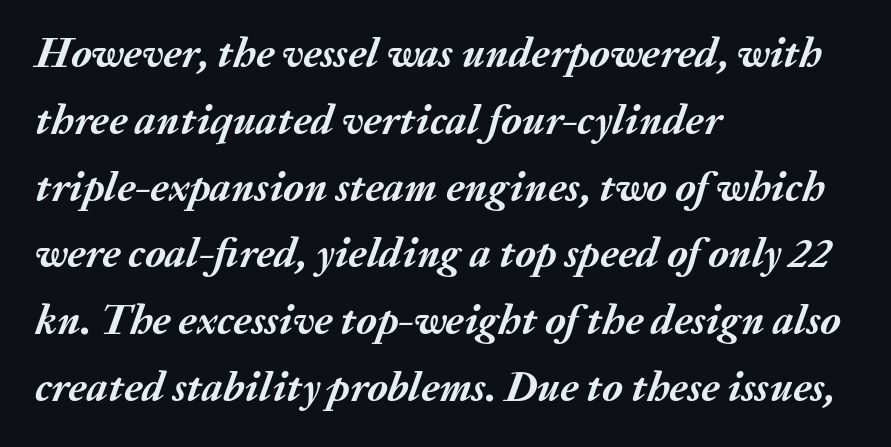
The image shows 42 px semibold type, italic (leaning right); set left-aligned, normal line spacing (1.59x), normal letter spacing, not underlined; medium stroke contrast and a medium x-height.
